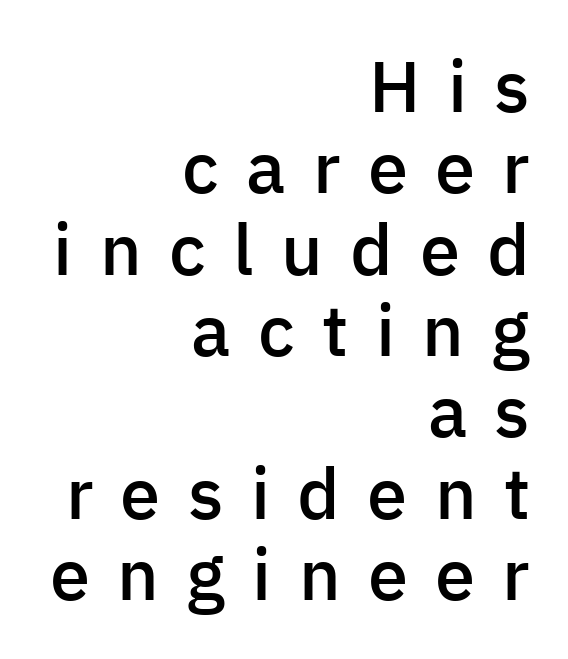
Q: Is the text bold? A: Semi-bold.
Q: Is the text italic (slanted)? A: No, it is upright.
Q: Is the typeface a serif or a sans-serif typeface? A: Sans-serif.
Q: Is the text underlined? A: No.
Q: How is the paragraph aligned? A: Right-aligned.
Q: Is the spacing between letters normal or unusually wide? A: Unusually wide.
Q: Is the spacing between lines tight, normal or loose? A: Tight.
Q: Width (condensed, normal, or wide)? A: Normal.
Q: Stroke contrast? A: Low.
Q: x-height? A: Medium.
Q: Monospaced? A: No.
